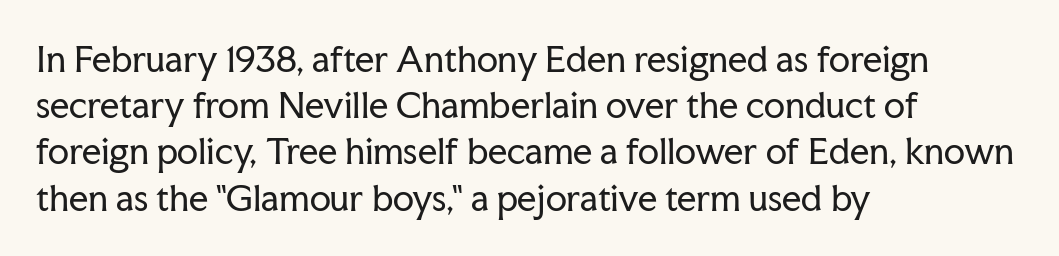
The font's upright variant was chosen for this text. The letters sit at their default tracking, neither squeezed nor spread. Visually the block forms a straight wall on the left and a jagged coastline on the right. Line spacing here is normal. Underline: absent. Type style note: has serifs.
